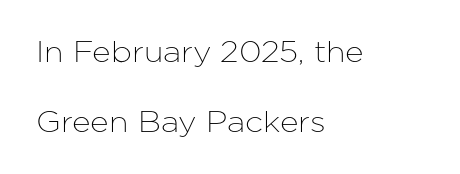
The image shows 29 px sans-serif type, upright; set left-aligned, loose line spacing (2.42x), normal letter spacing, not underlined; low stroke contrast and a medium x-height.
